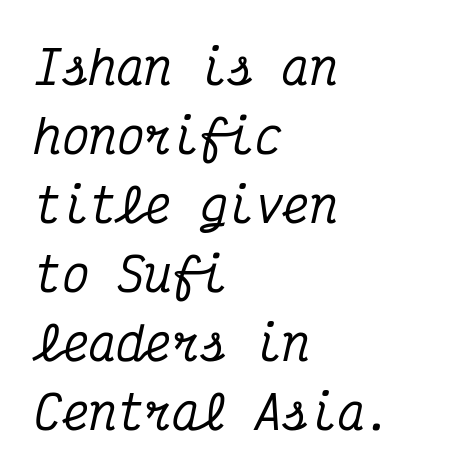
Q: Is the text italic (slanted)? A: Yes, it leans right by about 12 degrees.
Q: Is the typeface a serif or a sans-serif typeface? A: Serif.
Q: Is the text underlined? A: No.
Q: How is the paragraph aligned? A: Left-aligned.
Q: Is the spacing between letters normal or unusually wide? A: Normal.
Q: Is the spacing between lines tight, normal or loose? A: Normal.
Q: Width (condensed, normal, or wide)? A: Condensed.
Q: Stroke contrast? A: Medium.
Q: x-height? A: Medium.
Q: Monospaced? A: Yes.
